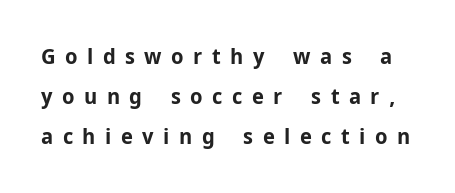
Letters rest on an invisible, unmarked baseline. Every stem runs plumb, perpendicular to the baseline. Students, this is bold: see how much ink each stroke carries. This rendering widens character spacing well past its baseline value.
